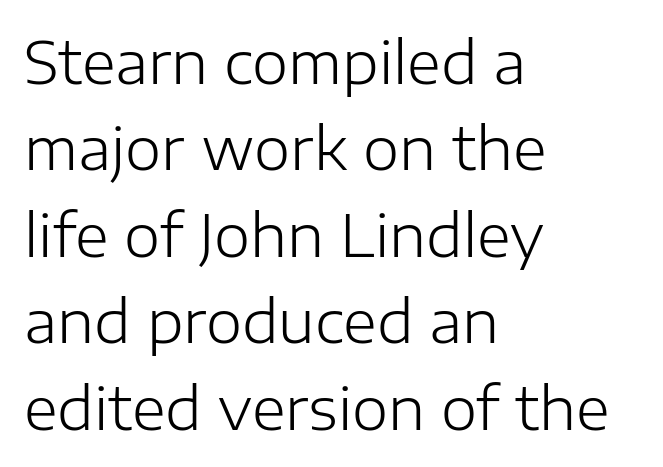
Q: Is the text bold? A: No.
Q: Is the text italic (slanted)? A: No, it is upright.
Q: Is the typeface a serif or a sans-serif typeface? A: Sans-serif.
Q: Is the text underlined? A: No.
Q: How is the paragraph aligned? A: Left-aligned.
Q: Is the spacing between letters normal or unusually wide? A: Normal.
Q: Is the spacing between lines tight, normal or loose? A: Normal.
Q: Width (condensed, normal, or wide)? A: Normal.
Q: Stroke contrast? A: Low.
Q: x-height? A: Medium.
Q: Monospaced? A: No.
